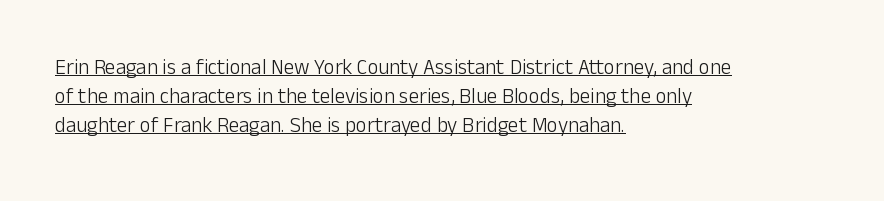
Q: Is the text bold? A: No.
Q: Is the text italic (slanted)? A: No, it is upright.
Q: Is the text underlined? A: Yes.
Q: How is the paragraph aligned? A: Left-aligned.
Q: Is the spacing between letters normal or unusually wide? A: Normal.
Q: Is the spacing between lines tight, normal or loose? A: Normal.
